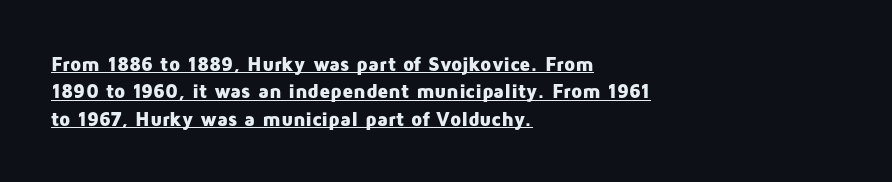
Whoever set this chose a conventional vertical rhythm. The font's upright variant was chosen for this text. Layout note: lines flush left. What stands out about the letter spacing? Nothing — it is the standard amount. These words are printed bold, with thick strokes throughout. Underline: present.
